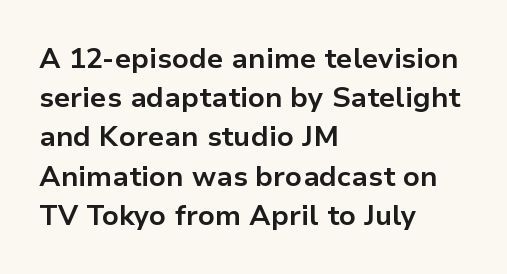
Varying glyph widths throughout — classic text-font behaviour. You can tell it's not italic because the verticals are truly vertical. I'd describe the lettering as bold — thick and assertive. The rows are spaced the way most documents space them. There is no visible air inserted between adjacent glyphs.
